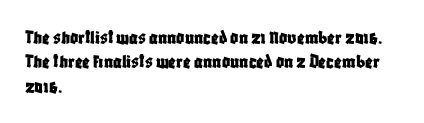
Look at the tracking — it's just the regular setting, nothing added. Horizontal alignment here is leftward, the default for most running prose. Clear beneath every line of the passage. Unlike italic type, these characters show no tilt at all.
